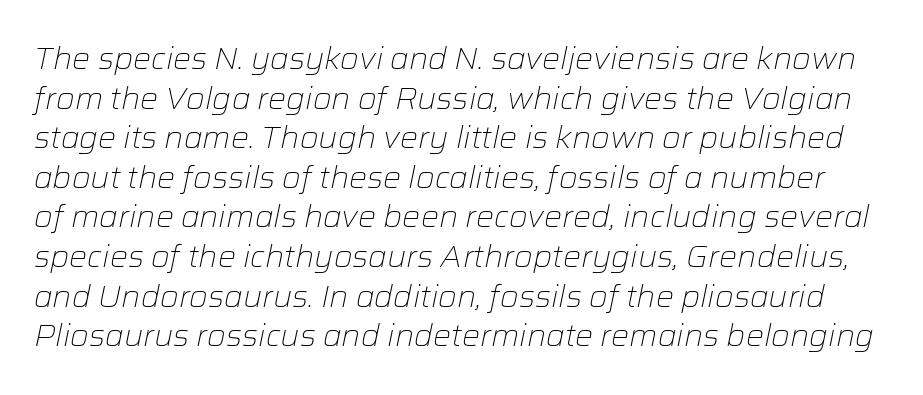
These lines sit exactly where default settings would place them. These lines keep a tight, regular rhythm from letter to letter. The font is comparable to plain body text, perhaps lighter. Nobody drew a line under any word here. You could not count columns in this text — the font is proportionally spaced. Every character sits at an angle, as italics do.
